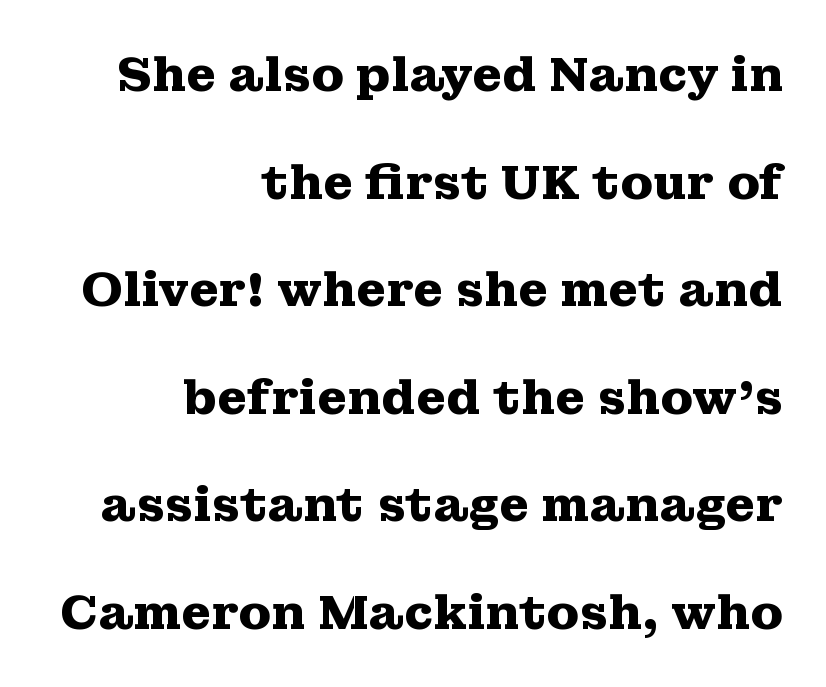
The glyphs are unaccompanied by any horizontal stroke below them. Think of a printed novel: that variable character pitch is what you see here. I'd describe the lettering as bold — thick and assertive. Upright lettering throughout.
